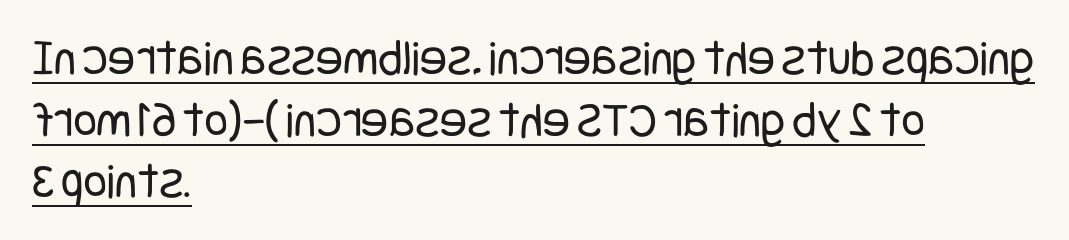
{"serif": "no", "italic": "no", "bold": "no", "weight": "regular", "width": "condensed", "stroke_contrast": "low", "x_height": "large", "underline": "yes", "align": "left", "line_spacing_ratio": 1.21, "letter_spacing": "normal", "letter_spacing_em": 0.0, "glyph_px": 51}
